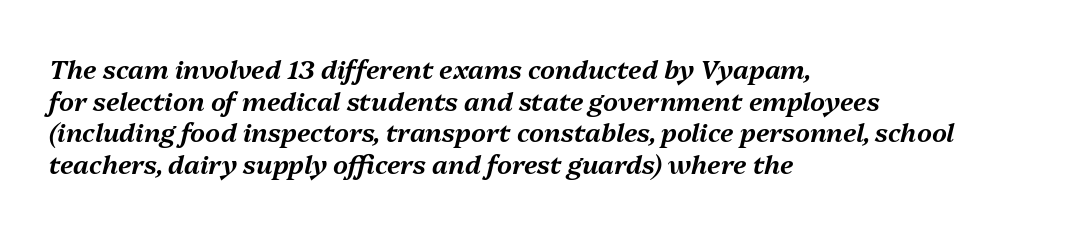
{"italic": "yes", "lean": "right", "slant_degrees": 13, "underline": "no", "align": "left", "line_spacing_ratio": 1.22, "letter_spacing": "normal", "letter_spacing_em": 0.0, "glyph_px": 26}
